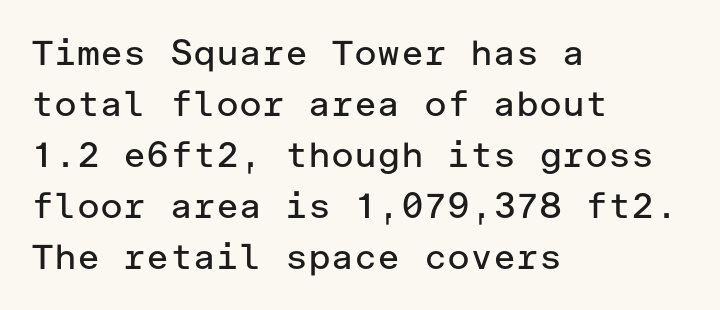
{"serif": "no", "italic": "no", "bold": "no", "weight": "regular", "width": "normal", "stroke_contrast": "low", "x_height": "medium", "underline": "no", "align": "left", "line_spacing": "normal", "line_spacing_ratio": 1.46, "letter_spacing": "normal", "letter_spacing_em": 0.0, "glyph_px": 35}
